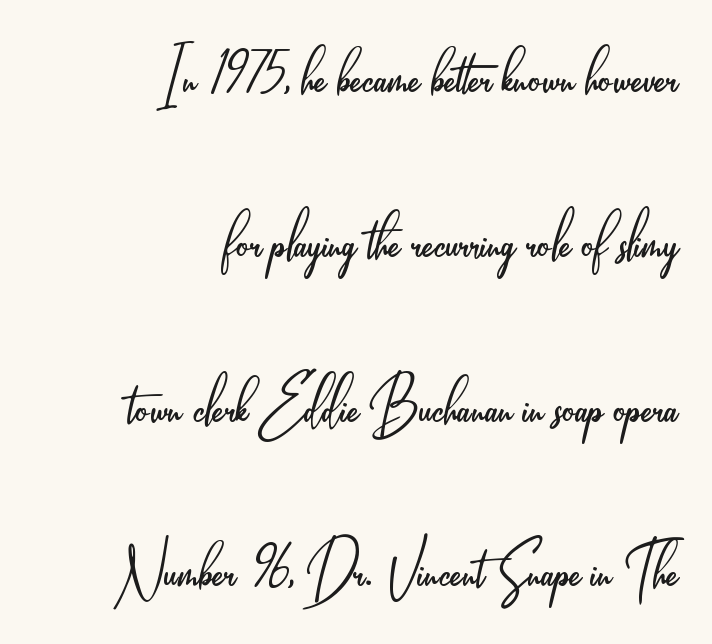
The image shows 80 px light, condensed sans-serif type; set right-aligned, loose line spacing (2.06x), normal letter spacing, not underlined; low stroke contrast and a small x-height.
